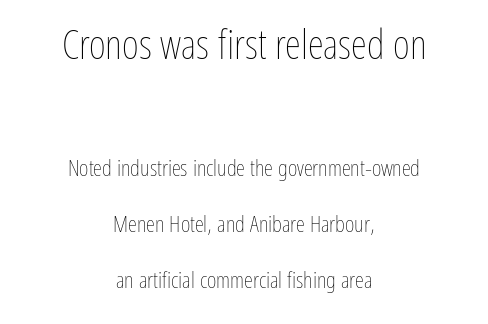
Q: Is the text bold? A: No.
Q: Is the text italic (slanted)? A: No, it is upright.
Q: Is the text underlined? A: No.
Q: How is the paragraph aligned? A: Centered.
Q: Is the spacing between letters normal or unusually wide? A: Normal.
Q: Is the spacing between lines tight, normal or loose? A: Loose.
Q: Which block of text is set in a larger size, the first (top) or the second (bottom)? A: The first (top) one.
Q: Width (condensed, normal, or wide)? A: Condensed.
Q: Stroke contrast? A: Low.
Q: x-height? A: Medium.
Q: Monospaced? A: No.
